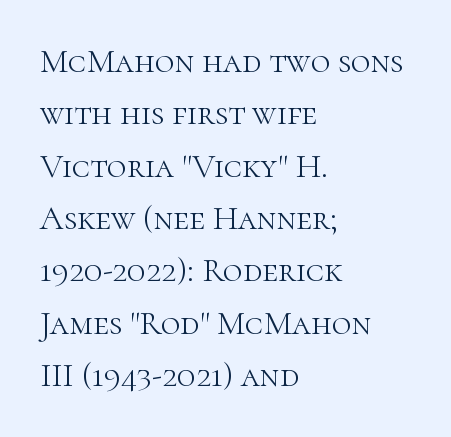
Q: Is the text bold? A: No.
Q: Is the text italic (slanted)? A: No, it is upright.
Q: Is the typeface a serif or a sans-serif typeface? A: Serif.
Q: Is the text underlined? A: No.
Q: How is the paragraph aligned? A: Left-aligned.
Q: Is the spacing between letters normal or unusually wide? A: Normal.
Q: Is the spacing between lines tight, normal or loose? A: Normal.
Q: Width (condensed, normal, or wide)? A: Normal.
Q: Stroke contrast? A: High.
Q: x-height? A: Medium.
Q: Monospaced? A: No.
